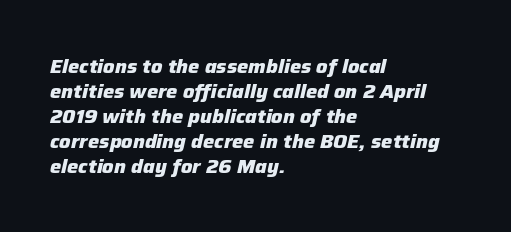
{"italic": "yes", "lean": "right", "slant_degrees": 12, "bold": "yes", "underline": "no", "align": "left", "line_spacing": "normal", "line_spacing_ratio": 1.25, "letter_spacing": "normal", "letter_spacing_em": 0.0, "glyph_px": 20}
